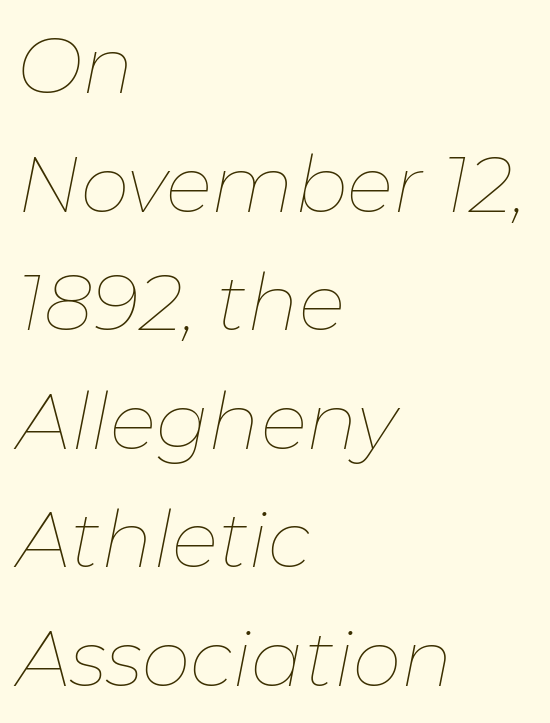
These lines stack with their left ends in a neat column. Line spacing here is normal. The baseline area is clear. The font sits on the lighter half of the weight spectrum, regular included. The font's italic variant was chosen for this text.
